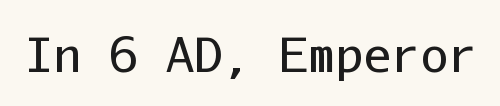
The image shows 47 px regular-weight sans-serif type, upright, monospaced; set normal letter spacing, not underlined; low stroke contrast and a medium x-height.
